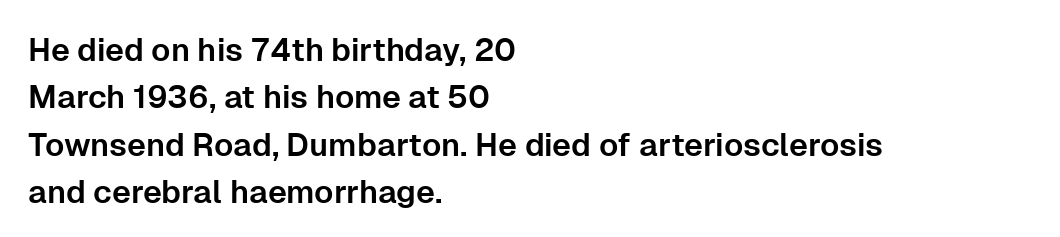
{"serif": "no", "italic": "no", "width": "normal", "stroke_contrast": "low", "x_height": "medium", "monospaced": "no", "underline": "no", "align": "left", "line_spacing": "normal", "line_spacing_ratio": 1.48, "letter_spacing": "normal", "letter_spacing_em": 0.0, "glyph_px": 32}
